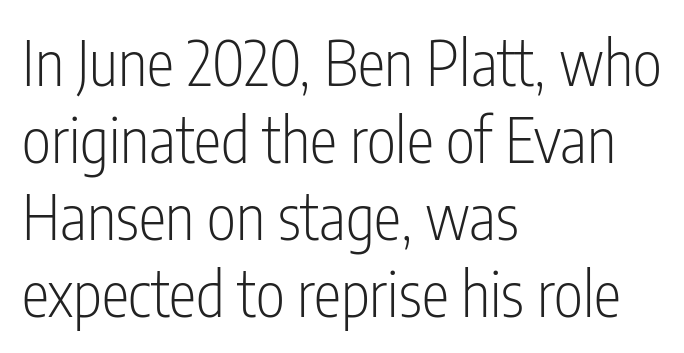
{"serif": "no", "italic": "no", "bold": "no", "weight": "light", "width": "condensed", "stroke_contrast": "low", "x_height": "medium", "monospaced": "no", "underline": "no", "align": "left", "line_spacing_ratio": 1.24, "letter_spacing": "normal", "letter_spacing_em": 0.0, "glyph_px": 62}
